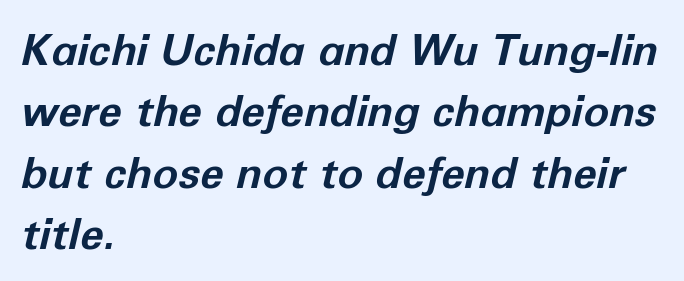
Horizontal bands of white between lines are of average thickness. The compositor pushed each line to the left boundary. Quick note: underline off. This sample has the flowing, uneven cadence of proportional lettering.
